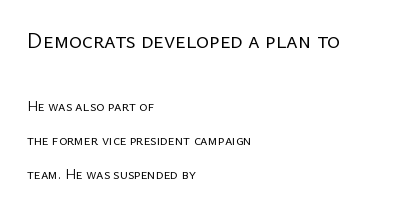
Q: Is the text bold? A: No.
Q: Is the text italic (slanted)? A: No, it is upright.
Q: Is the text underlined? A: No.
Q: How is the paragraph aligned? A: Left-aligned.
Q: Is the spacing between letters normal or unusually wide? A: Normal.
Q: Is the spacing between lines tight, normal or loose? A: Loose.
Q: Which block of text is set in a larger size, the first (top) or the second (bottom)? A: The first (top) one.
